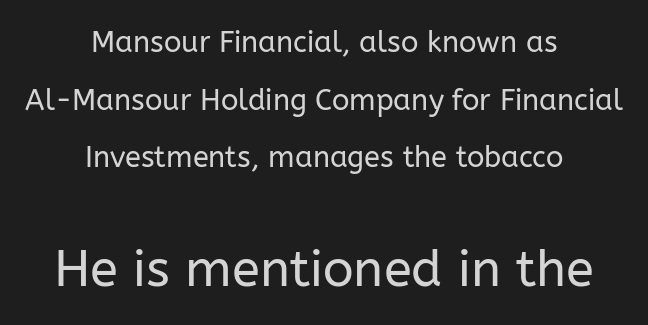
Q: Is the text bold? A: No.
Q: Is the text italic (slanted)? A: No, it is upright.
Q: Is the typeface a serif or a sans-serif typeface? A: Sans-serif.
Q: Is the text underlined? A: No.
Q: How is the paragraph aligned? A: Centered.
Q: Is the spacing between letters normal or unusually wide? A: Normal.
Q: Is the spacing between lines tight, normal or loose? A: Loose.
Q: Which block of text is set in a larger size, the first (top) or the second (bottom)? A: The second (bottom) one.
Q: Width (condensed, normal, or wide)? A: Normal.
Q: Stroke contrast? A: Low.
Q: x-height? A: Medium.
Q: Monospaced? A: No.
